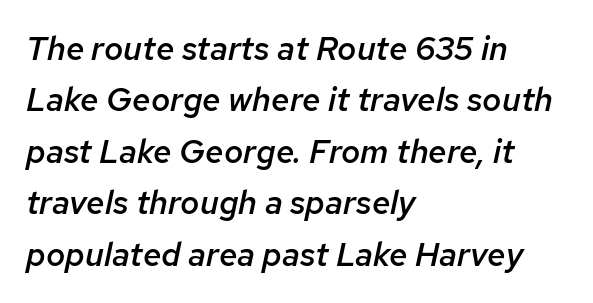
Q: Is the text bold? A: Semi-bold.
Q: Is the text italic (slanted)? A: Yes, it leans right by about 12 degrees.
Q: Is the text underlined? A: No.
Q: How is the paragraph aligned? A: Left-aligned.
Q: Is the spacing between letters normal or unusually wide? A: Normal.
Q: Is the spacing between lines tight, normal or loose? A: Normal.
Q: Width (condensed, normal, or wide)? A: Normal.
Q: Stroke contrast? A: Low.
Q: x-height? A: Medium.
Q: Monospaced? A: No.
